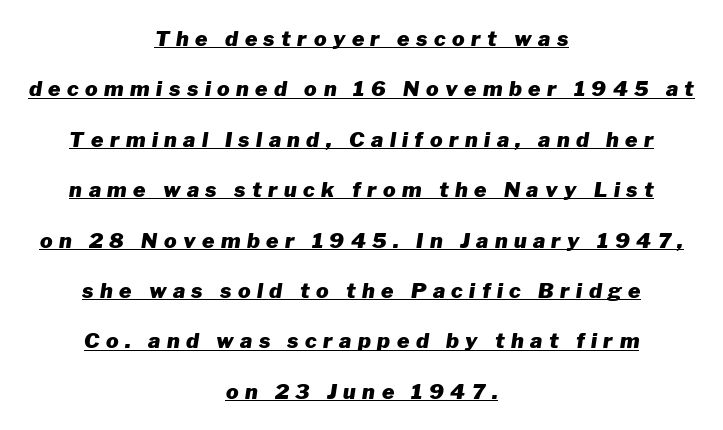
{"italic": "yes", "lean": "right", "slant_degrees": 8, "bold": "yes", "underline": "yes", "align": "center", "line_spacing": "loose", "line_spacing_ratio": 2.4, "letter_spacing": "wide", "letter_spacing_em": 0.31, "glyph_px": 21}
